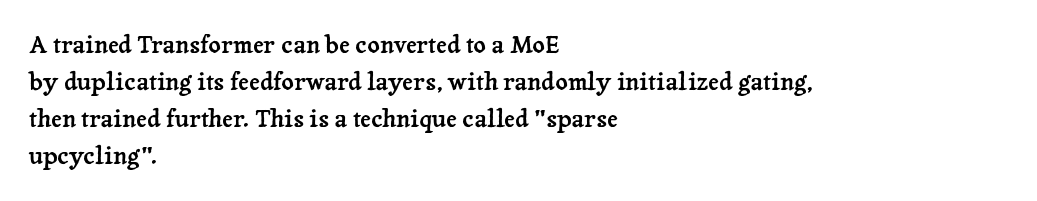
The image shows 24 px text type, upright; set left-aligned, normal line spacing (1.54x), normal letter spacing, not underlined.
